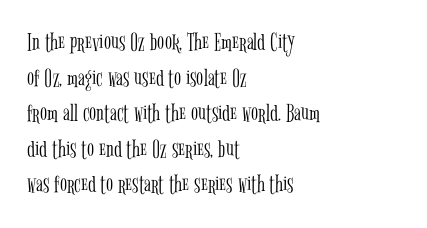
The line texture is even and compact thanks to regular tracking. Honestly, the row spacing looks completely unremarkable. Every row of glyphs begins at an identical x-position on the left. The letters stand straight up with perfectly vertical stems. Stroke thickness stays within the range of a standard reading face or lighter. Unmarked baselines from the first word to the last.
